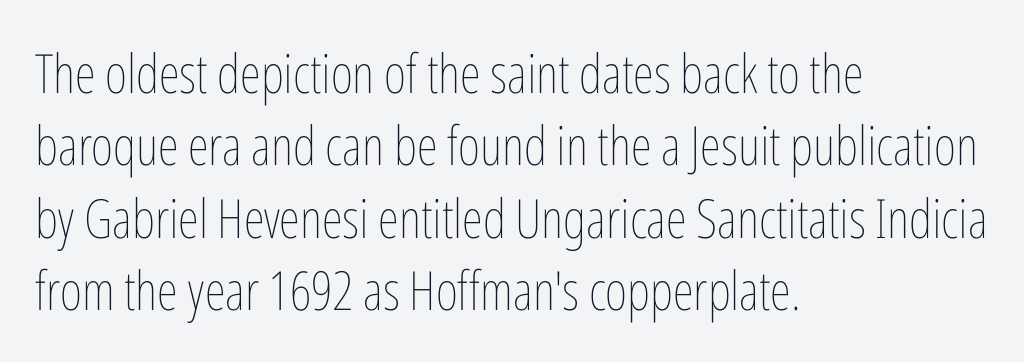
Q: Is the text bold? A: No.
Q: Is the text italic (slanted)? A: No, it is upright.
Q: Is the text underlined? A: No.
Q: How is the paragraph aligned? A: Left-aligned.
Q: Is the spacing between letters normal or unusually wide? A: Normal.
Q: Is the spacing between lines tight, normal or loose? A: Normal.
Q: Width (condensed, normal, or wide)? A: Condensed.
Q: Stroke contrast? A: Low.
Q: x-height? A: Medium.
Q: Monospaced? A: No.
